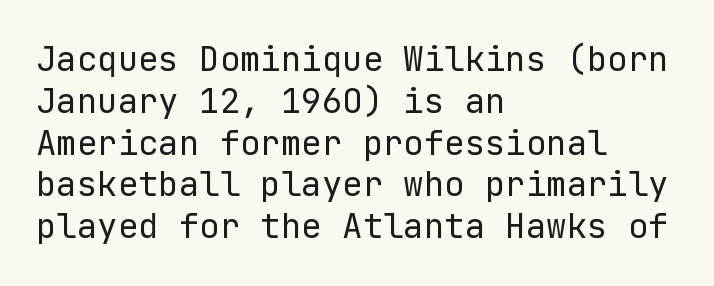
The image shows 34 px regular-weight sans-serif type, upright; set left-aligned, line spacing 1.23x, normal letter spacing, not underlined; low stroke contrast and a medium x-height.
